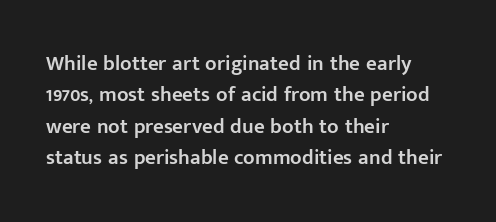
The image shows 21 px text type, upright; set left-aligned, normal line spacing (1.49x), normal letter spacing, not underlined.
